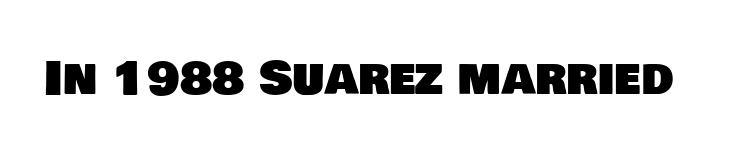
{"serif": "no", "width": "normal", "stroke_contrast": "low", "x_height": "large", "monospaced": "no", "underline": "no", "letter_spacing": "normal", "letter_spacing_em": 0.0, "glyph_px": 46}
